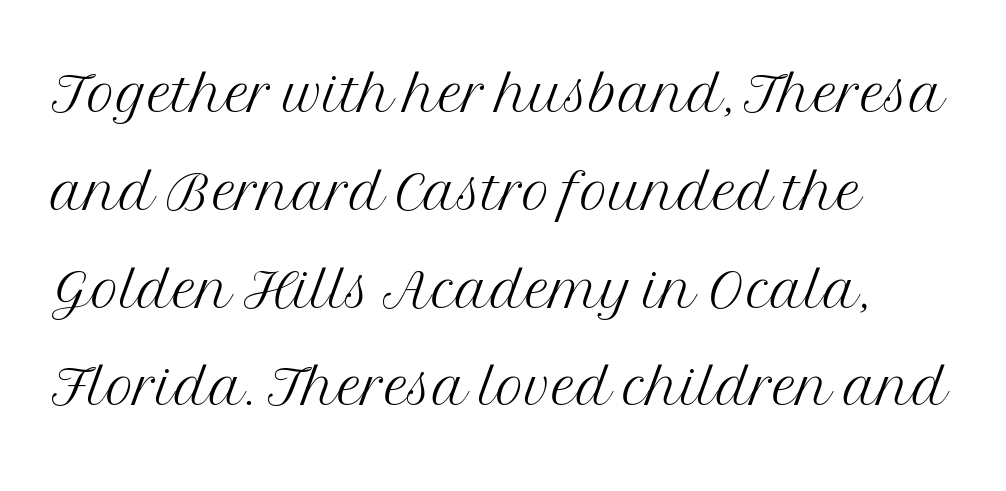
The image shows 77 px light serif type; set left-aligned, normal line spacing (1.27x), normal letter spacing, not underlined; medium stroke contrast and a medium x-height.
